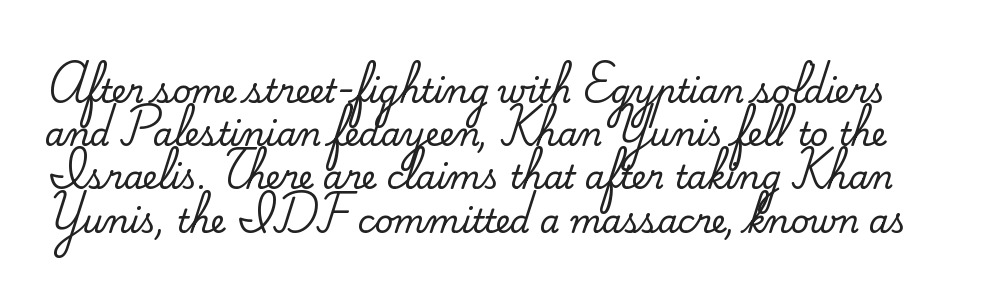
Character widths vary here, with narrow letters taking less room than wide ones. Type style note: has serifs. Honestly, there is no underline to notice here at all.
